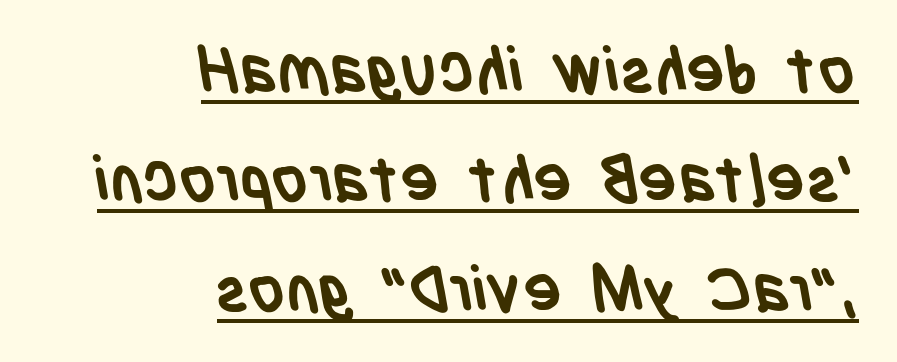
{"serif": "no", "bold": "yes", "weight": "semibold", "width": "condensed", "stroke_contrast": "low", "x_height": "large", "monospaced": "no", "underline": "yes", "align": "right", "line_spacing_ratio": 1.71, "letter_spacing": "normal", "letter_spacing_em": 0.0, "glyph_px": 64}
